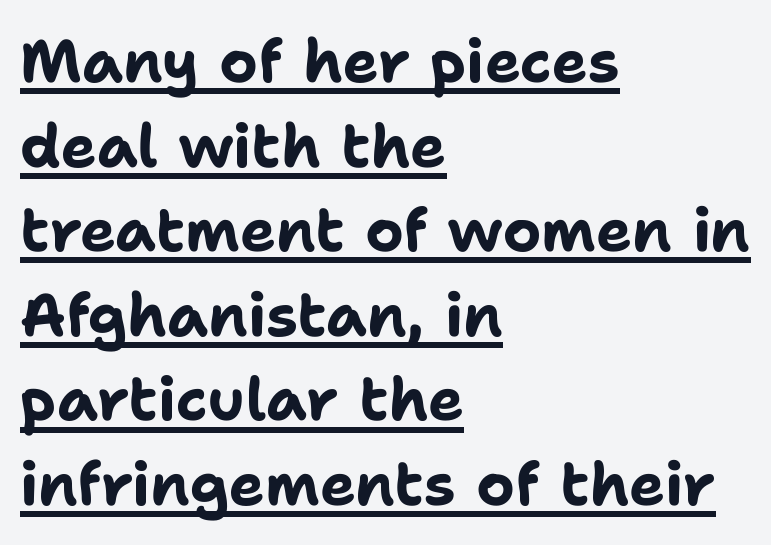
The image shows 60 px bold sans-serif type, upright; set left-aligned, normal line spacing (1.41x), normal letter spacing, underlined; low stroke contrast and a medium x-height.
